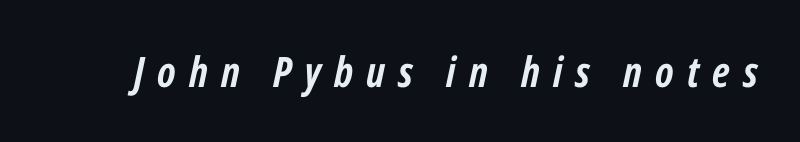
{"italic": "yes", "lean": "right", "slant_degrees": 12, "bold": "yes", "weight": "semibold", "width": "condensed", "stroke_contrast": "low", "x_height": "medium", "monospaced": "no", "underline": "no", "letter_spacing": "wide", "letter_spacing_em": 0.31, "glyph_px": 42}
